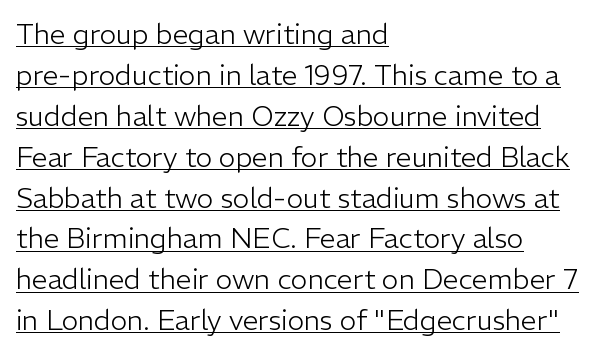
The image shows 28 px light sans-serif type, upright; set left-aligned, normal line spacing (1.46x), normal letter spacing, underlined; low stroke contrast and a medium x-height.
